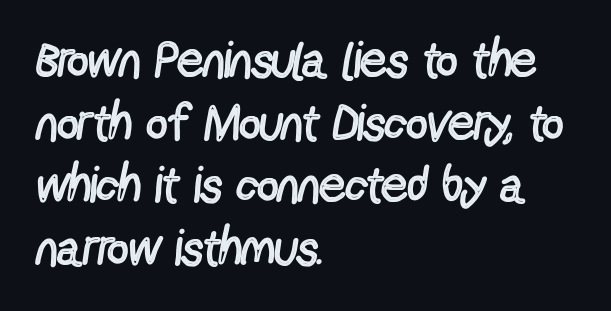
{"serif": "no", "bold": "no", "weight": "regular", "width": "condensed", "x_height": "medium", "monospaced": "no", "underline": "no", "align": "left", "line_spacing_ratio": 1.23, "letter_spacing": "normal", "letter_spacing_em": 0.0, "glyph_px": 51}
